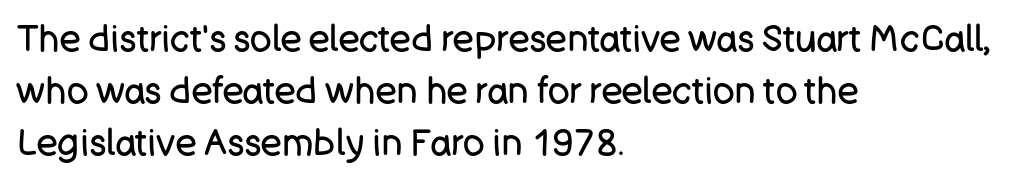
Q: Is the text bold? A: No.
Q: Is the text italic (slanted)? A: No, it is upright.
Q: Is the typeface a serif or a sans-serif typeface? A: Sans-serif.
Q: Is the text underlined? A: No.
Q: How is the paragraph aligned? A: Left-aligned.
Q: Is the spacing between letters normal or unusually wide? A: Normal.
Q: Is the spacing between lines tight, normal or loose? A: Normal.
Q: Width (condensed, normal, or wide)? A: Normal.
Q: Stroke contrast? A: Low.
Q: x-height? A: Large.
Q: Monospaced? A: No.
